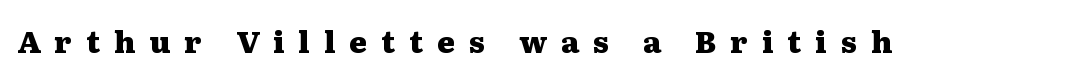
The image shows 30 px heavy, wide serif type, upright; set unusually wide letter spacing (+0.47 em), not underlined; medium stroke contrast and a medium x-height.
